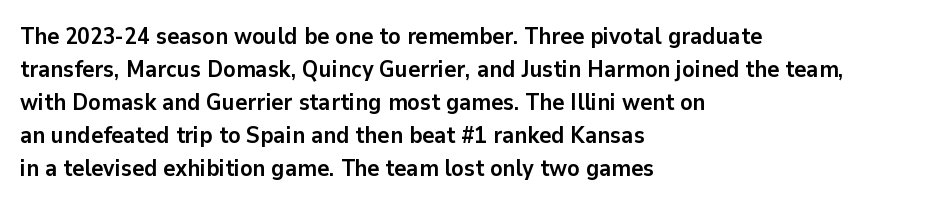
The gaps between neighbouring characters are ordinary and unremarkable. A dark, heavy texture on the line: the type is bold. Leftover space on each line is placed entirely after the last word. Reading down the column, the eye jumps a familiar distance to each next line. This is the regular roman posture of the typeface.
